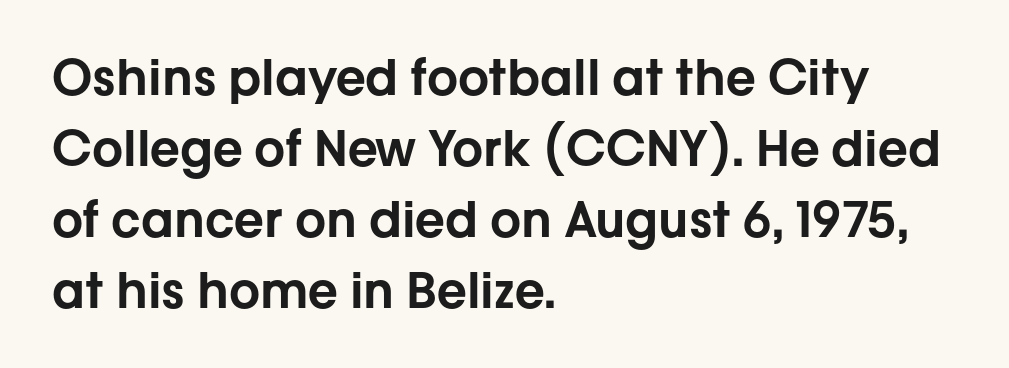
{"serif": "no", "italic": "no", "width": "normal", "stroke_contrast": "low", "x_height": "medium", "monospaced": "no", "underline": "no", "align": "left", "line_spacing": "normal", "line_spacing_ratio": 1.45, "letter_spacing": "normal", "letter_spacing_em": 0.0, "glyph_px": 49}
